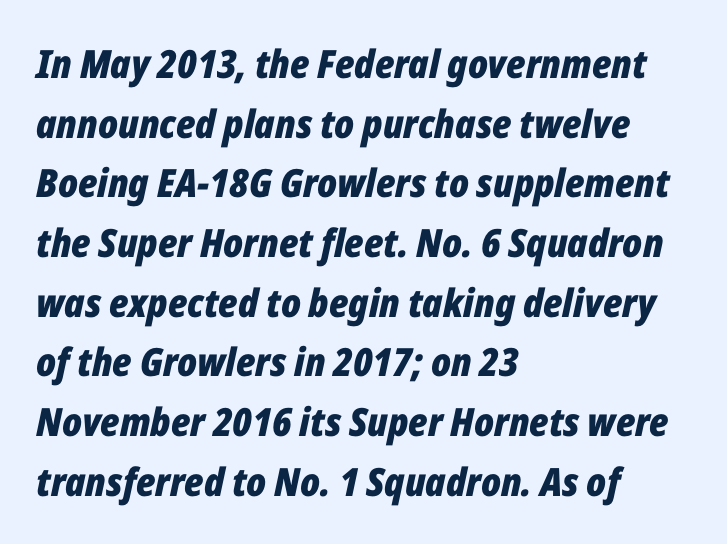
Q: Is the text bold? A: Yes.
Q: Is the text italic (slanted)? A: Yes, it leans right by about 12 degrees.
Q: Is the text underlined? A: No.
Q: How is the paragraph aligned? A: Left-aligned.
Q: Is the spacing between letters normal or unusually wide? A: Normal.
Q: Is the spacing between lines tight, normal or loose? A: Normal.
Q: Width (condensed, normal, or wide)? A: Condensed.
Q: Stroke contrast? A: Low.
Q: x-height? A: Medium.
Q: Monospaced? A: No.
